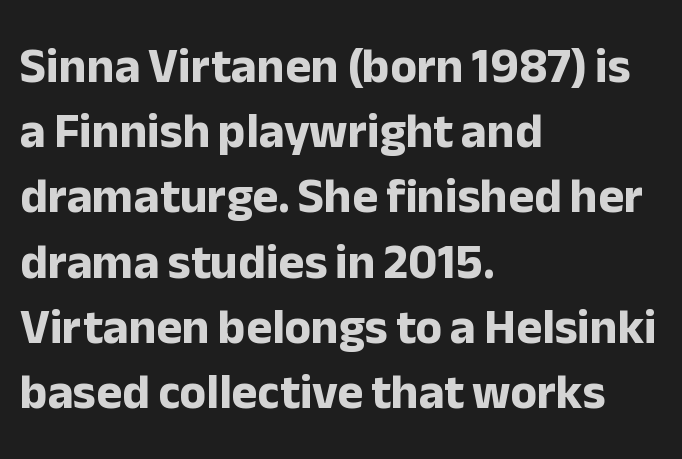
The block of text has a typical density, with ordinary space between rows. The glyphs are unaccompanied by any horizontal stroke below them. If you drew a ruler down the left edge, every line would touch it. Does the weight exceed regular? Yes, all the way to bold. Proportional: the letters do not fall into vertical columns.
